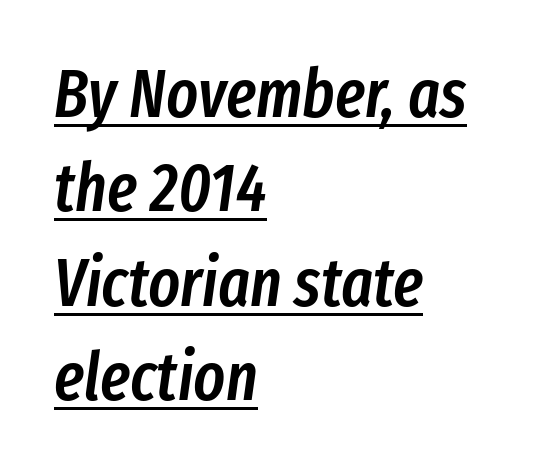
{"italic": "yes", "lean": "right", "slant_degrees": 8, "bold": "semi", "weight": "semibold", "width": "condensed", "stroke_contrast": "low", "x_height": "medium", "monospaced": "no", "underline": "yes", "align": "left", "line_spacing": "normal", "line_spacing_ratio": 1.41, "letter_spacing": "normal", "letter_spacing_em": 0.0, "glyph_px": 67}
